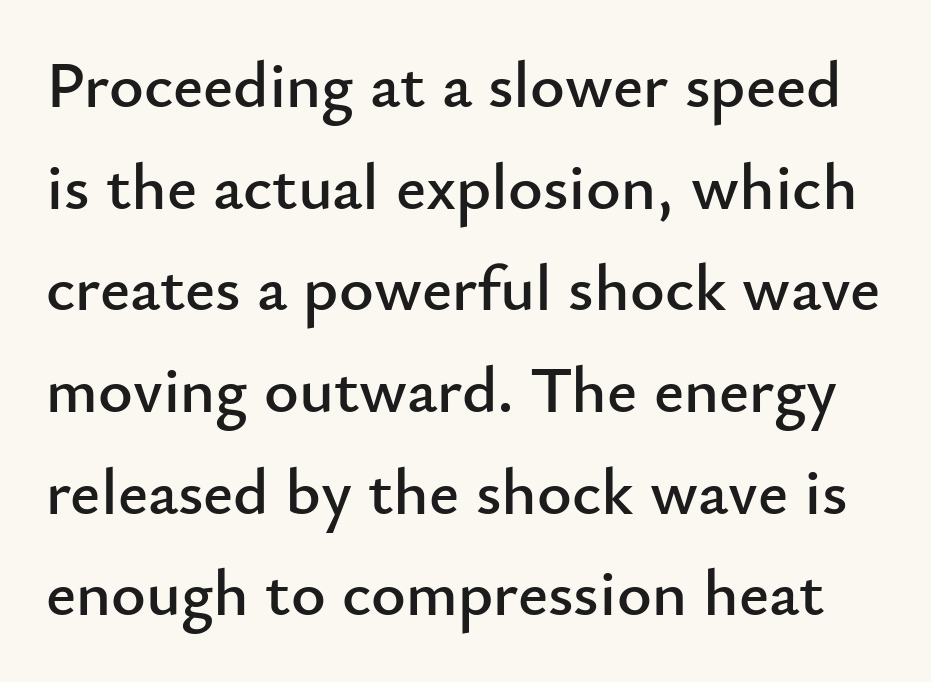
The image shows 66 px sans-serif type, upright; set normal line spacing (1.54x), normal letter spacing, not underlined; low stroke contrast and a small x-height.
